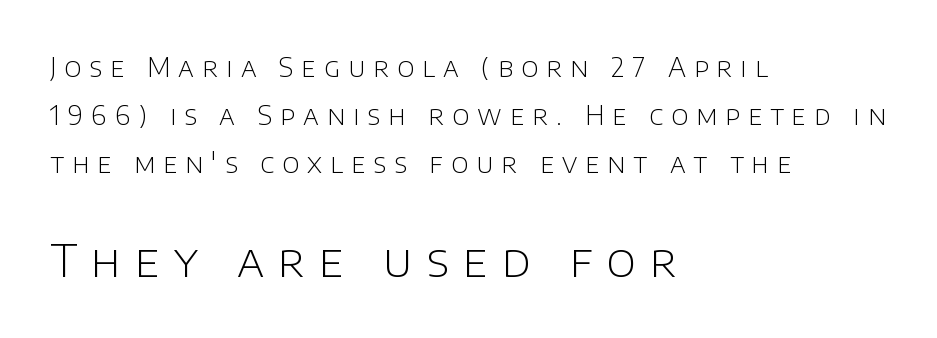
The image shows 45 px light sans-serif type, upright; set left-aligned, line spacing 1.85x, unusually wide letter spacing (+0.31 em), not underlined; the second (bottom) block is 1.73x larger; low stroke contrast and a large x-height.
